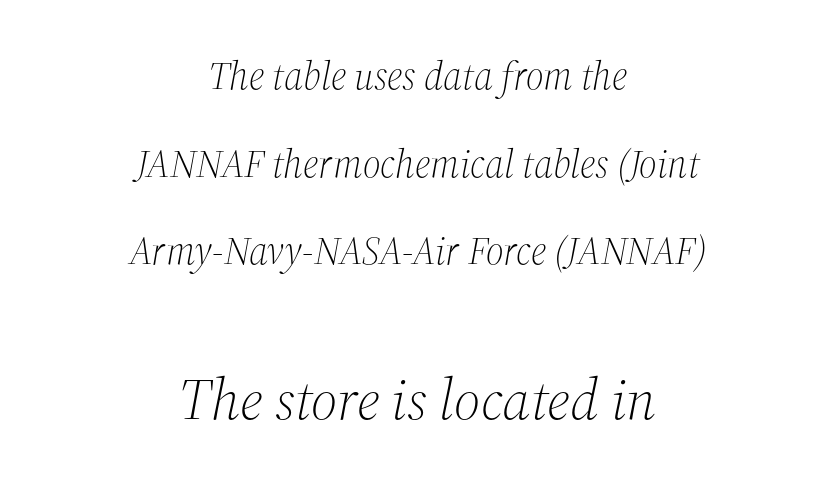
Q: Is the text bold? A: No.
Q: Is the text italic (slanted)? A: Yes, it leans right by about 12 degrees.
Q: Is the typeface a serif or a sans-serif typeface? A: Serif.
Q: Is the text underlined? A: No.
Q: How is the paragraph aligned? A: Centered.
Q: Is the spacing between letters normal or unusually wide? A: Normal.
Q: Is the spacing between lines tight, normal or loose? A: Loose.
Q: Which block of text is set in a larger size, the first (top) or the second (bottom)? A: The second (bottom) one.
Q: Width (condensed, normal, or wide)? A: Normal.
Q: Stroke contrast? A: Medium.
Q: x-height? A: Medium.
Q: Monospaced? A: No.
